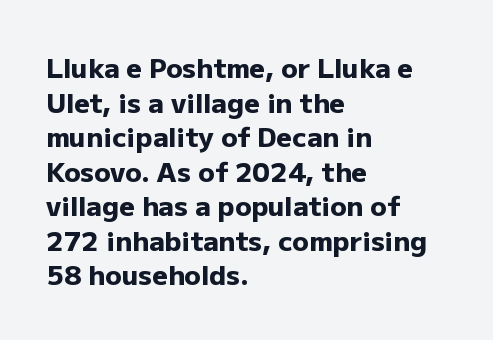
Q: Is the text bold? A: Yes.
Q: Is the text italic (slanted)? A: No, it is upright.
Q: Is the text underlined? A: No.
Q: How is the paragraph aligned? A: Left-aligned.
Q: Is the spacing between letters normal or unusually wide? A: Normal.
Q: Is the spacing between lines tight, normal or loose? A: Normal.
